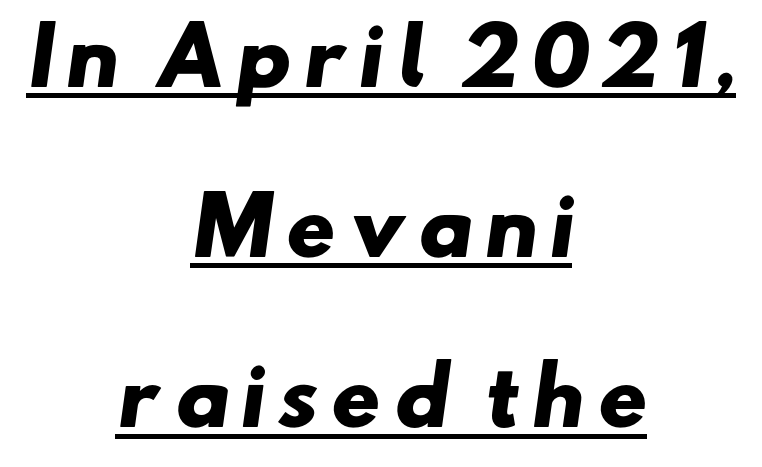
Q: Is the text bold? A: Yes.
Q: Is the typeface a serif or a sans-serif typeface? A: Sans-serif.
Q: Is the text underlined? A: Yes.
Q: How is the paragraph aligned? A: Centered.
Q: Is the spacing between lines tight, normal or loose? A: Loose.
Q: Width (condensed, normal, or wide)? A: Wide.
Q: Stroke contrast? A: Low.
Q: x-height? A: Small.
Q: Monospaced? A: No.
